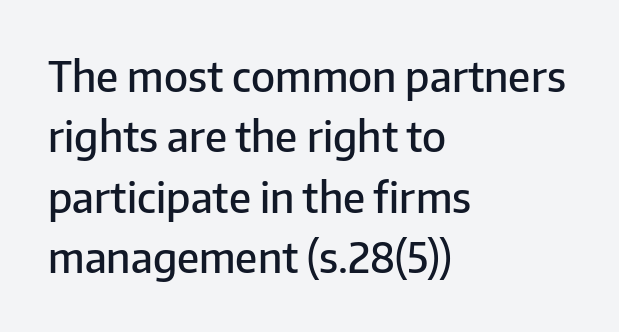
A clean baseline with only descenders dipping below it. Type style note: lacks serifs. The type is set solid horizontally, with unmodified tracking. Interline gaps are of average width in this sample. Nope, not italic — everything's standing straight. Heft: intermediate — a semibold.
